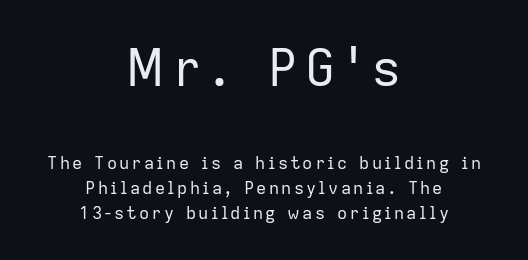
Q: Is the text bold? A: No.
Q: Is the text italic (slanted)? A: No, it is upright.
Q: Is the typeface a serif or a sans-serif typeface? A: Sans-serif.
Q: Is the text underlined? A: No.
Q: How is the paragraph aligned? A: Centered.
Q: Is the spacing between lines tight, normal or loose? A: Normal.
Q: Which block of text is set in a larger size, the first (top) or the second (bottom)? A: The first (top) one.
Q: Width (condensed, normal, or wide)? A: Normal.
Q: Stroke contrast? A: Low.
Q: x-height? A: Medium.
Q: Monospaced? A: No.
